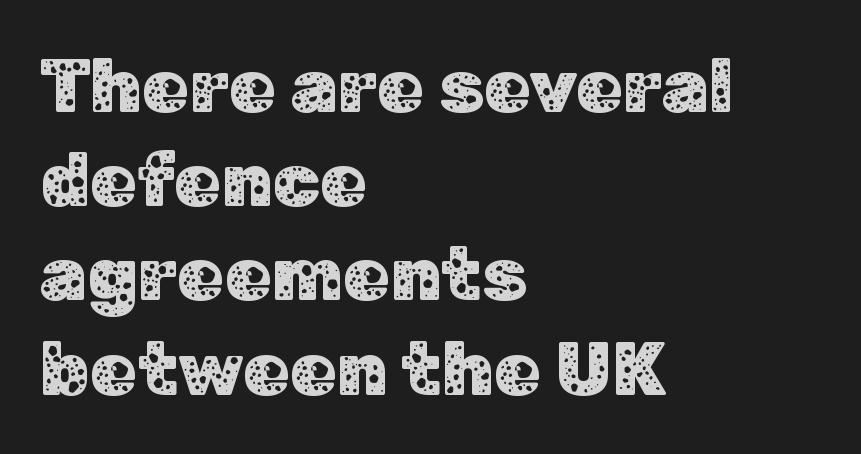
Q: Is the text italic (slanted)? A: No, it is upright.
Q: Is the typeface a serif or a sans-serif typeface? A: Sans-serif.
Q: Is the text underlined? A: No.
Q: How is the paragraph aligned? A: Left-aligned.
Q: Is the spacing between letters normal or unusually wide? A: Normal.
Q: Width (condensed, normal, or wide)? A: Normal.
Q: Stroke contrast? A: Low.
Q: x-height? A: Medium.
Q: Monospaced? A: No.
